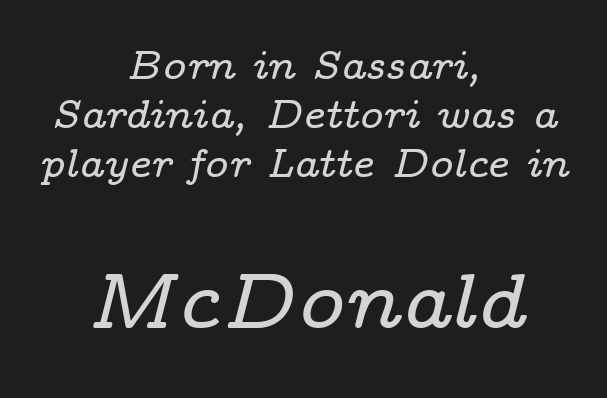
{"serif": "yes", "italic": "yes", "lean": "right", "slant_degrees": 14, "width": "wide", "stroke_contrast": "low", "x_height": "medium", "monospaced": "no", "underline": "no", "align": "center", "line_spacing_ratio": 1.22, "letter_spacing": "normal", "letter_spacing_em": 0.0, "larger_block": "second", "size_ratio": 1.98, "glyph_px": 79}
